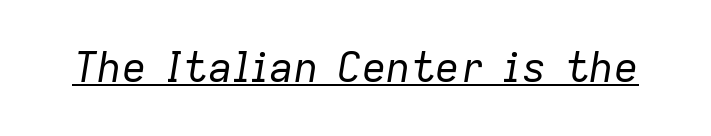
Q: Is the text bold? A: No.
Q: Is the text italic (slanted)? A: Yes, it leans right by about 9 degrees.
Q: Is the text underlined? A: Yes.
Q: Is the spacing between letters normal or unusually wide? A: Normal.
Q: Width (condensed, normal, or wide)? A: Normal.
Q: Stroke contrast? A: Low.
Q: x-height? A: Medium.
Q: Monospaced? A: No.
